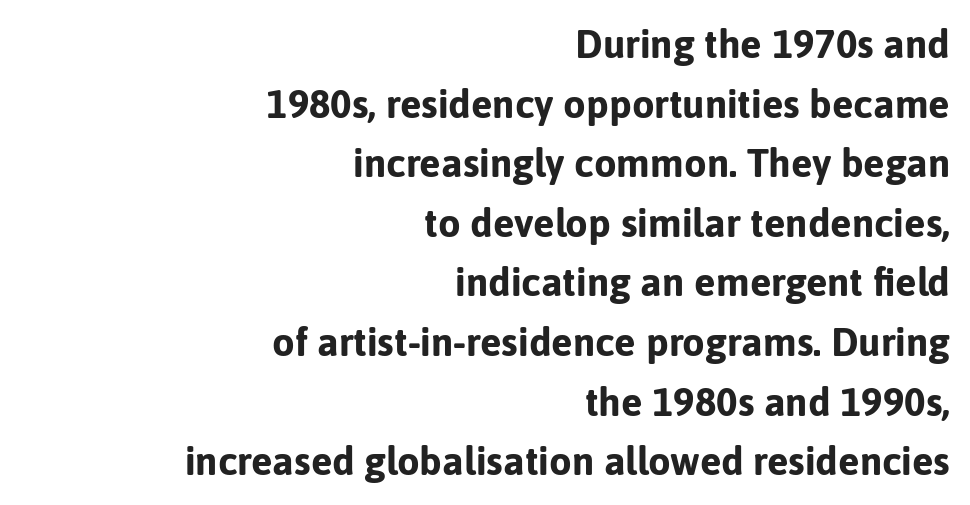
{"serif": "no", "italic": "no", "bold": "yes", "weight": "bold", "width": "normal", "stroke_contrast": "low", "x_height": "medium", "monospaced": "no", "underline": "no", "align": "right", "line_spacing": "normal", "line_spacing_ratio": 1.49, "letter_spacing": "normal", "letter_spacing_em": 0.0, "glyph_px": 40}
